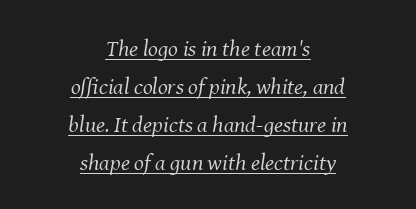
The typesetter chose a symmetrical, centered arrangement here. Heaviness? Minimal to ordinary, like unemphasized prose. It's the slanting kind of type. Underlined type.
